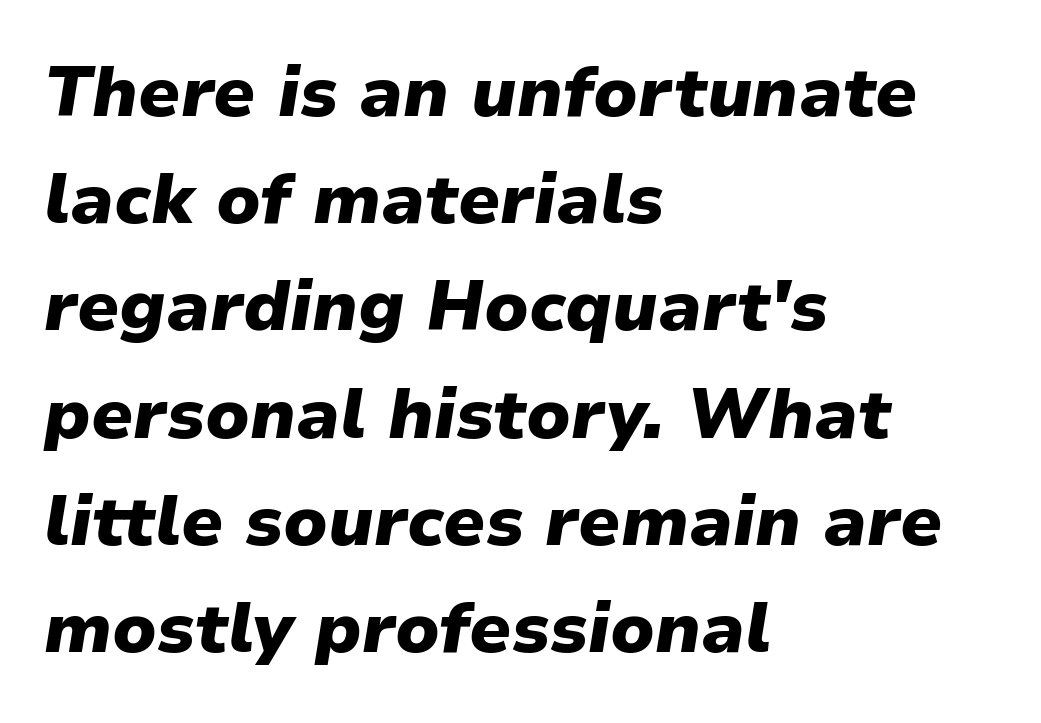
The letters sit at their default tracking, neither squeezed nor spread. The setting favours the left margin, as ordinary paragraphs usually do. The specimen reads as italic at a glance. The face used here is proportionally spaced, like ordinary book or web type. This sample keeps an unexceptional amount of space between lines.
